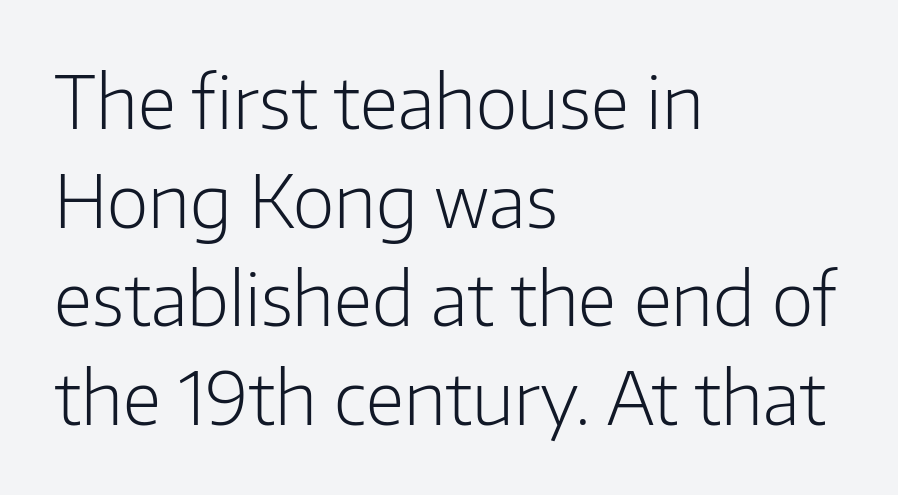
The image shows 72 px light sans-serif type, upright; set left-aligned, normal line spacing (1.37x), normal letter spacing, not underlined; low stroke contrast and a medium x-height.
